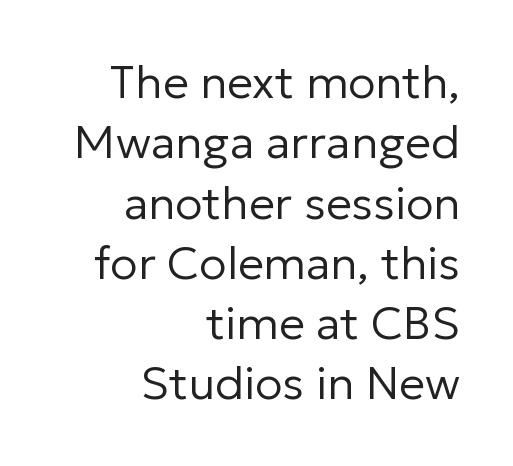
The image shows 46 px regular-weight sans-serif type, upright; set right-aligned, normal line spacing (1.31x), normal letter spacing, not underlined; low stroke contrast and a medium x-height.
